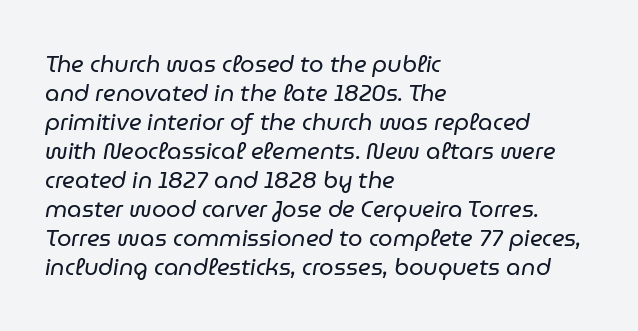
The image shows 23 px text type, italic (leaning right); set left-aligned, normal line spacing (1.26x), normal letter spacing, not underlined.
